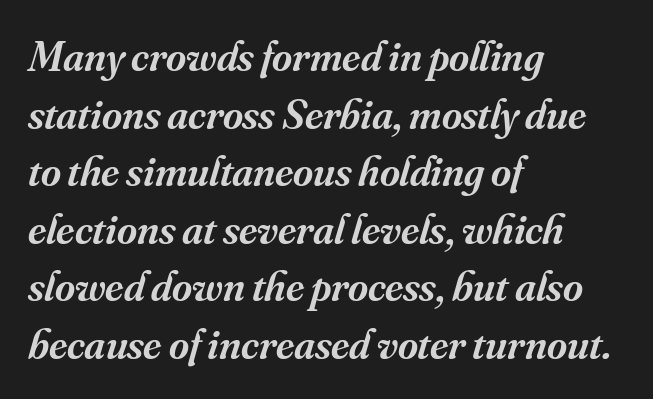
The image shows 43 px semibold serif type, italic (leaning right); set left-aligned, normal line spacing (1.34x), normal letter spacing, not underlined; medium stroke contrast and a small x-height.
